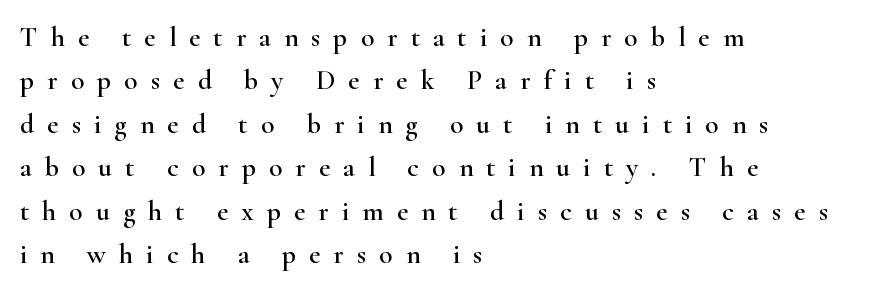
Little horizontal feet cap the strokes, marking this as serif type. One-word summary of the alignment: left. The space directly below the letters is spotless. Leading: standard.
